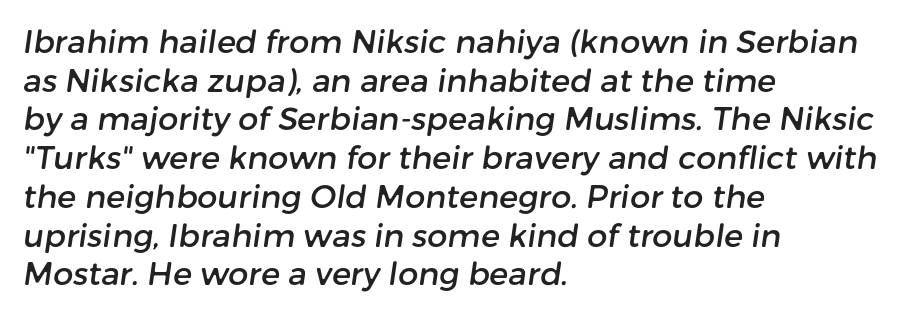
{"serif": "no", "width": "normal", "stroke_contrast": "low", "x_height": "medium", "monospaced": "no", "underline": "no", "align": "left", "line_spacing_ratio": 1.21, "letter_spacing": "normal", "letter_spacing_em": 0.0, "glyph_px": 32}
